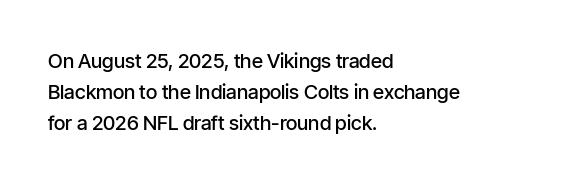
Q: Is the text bold? A: Semi-bold.
Q: Is the text italic (slanted)? A: No, it is upright.
Q: Is the text underlined? A: No.
Q: How is the paragraph aligned? A: Left-aligned.
Q: Is the spacing between letters normal or unusually wide? A: Normal.
Q: Is the spacing between lines tight, normal or loose? A: Normal.
